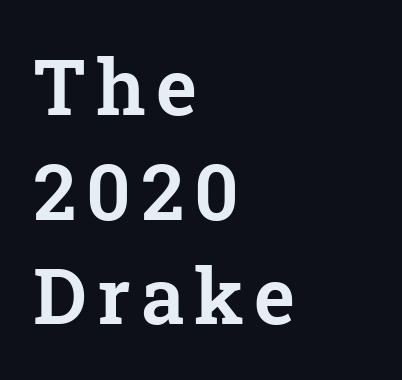
Q: Is the text italic (slanted)? A: No, it is upright.
Q: Is the typeface a serif or a sans-serif typeface? A: Serif.
Q: Is the text underlined? A: No.
Q: How is the paragraph aligned? A: Left-aligned.
Q: Is the spacing between lines tight, normal or loose? A: Normal.
Q: Width (condensed, normal, or wide)? A: Normal.
Q: Stroke contrast? A: Low.
Q: x-height? A: Medium.
Q: Monospaced? A: No.
